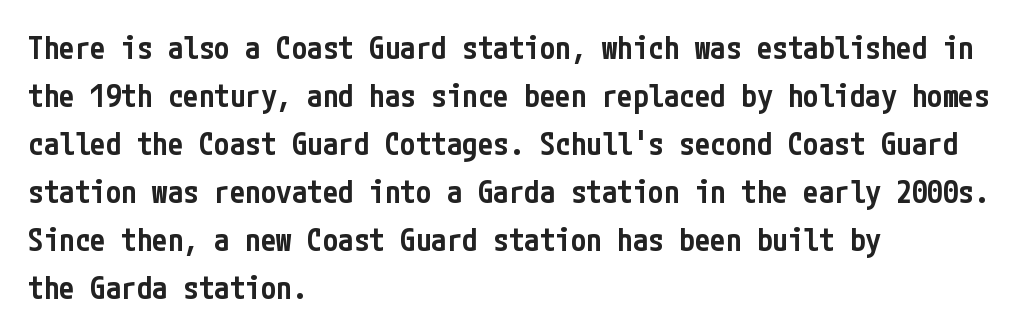
The image shows 31 px semibold, condensed sans-serif type, upright; set left-aligned, normal line spacing (1.55x), normal letter spacing, not underlined; low stroke contrast and a medium x-height.
